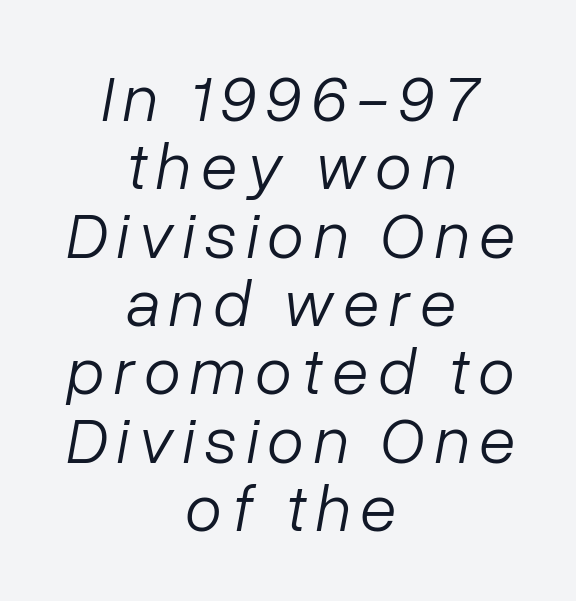
{"italic": "yes", "lean": "right", "slant_degrees": 10, "bold": "no", "weight": "light", "width": "normal", "stroke_contrast": "low", "x_height": "medium", "monospaced": "no", "underline": "no", "align": "center", "line_spacing": "tight", "line_spacing_ratio": 1.02, "glyph_px": 67}
